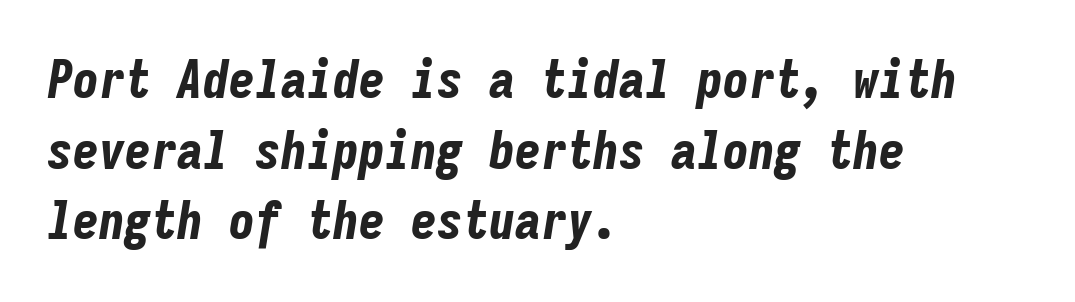
{"italic": "yes", "lean": "right", "slant_degrees": 9, "bold": "yes", "weight": "bold", "width": "condensed", "stroke_contrast": "low", "x_height": "medium", "monospaced": "yes", "underline": "no", "align": "left", "line_spacing": "normal", "line_spacing_ratio": 1.36, "letter_spacing": "normal", "letter_spacing_em": 0.0, "glyph_px": 52}
